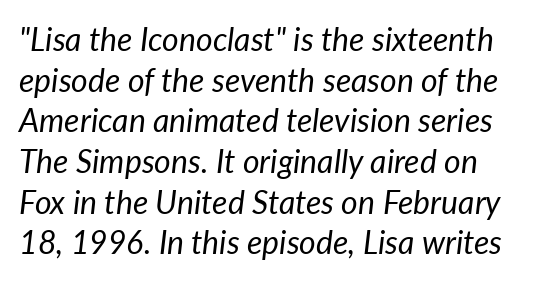
The image shows 32 px regular-weight type, italic (leaning right); set normal line spacing (1.27x), normal letter spacing, not underlined; low stroke contrast and a medium x-height.
